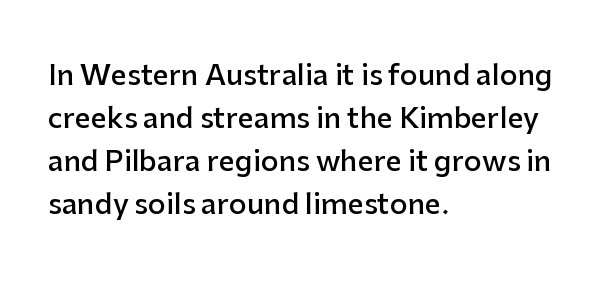
Q: Is the text bold? A: Semi-bold.
Q: Is the text italic (slanted)? A: No, it is upright.
Q: Is the typeface a serif or a sans-serif typeface? A: Sans-serif.
Q: Is the text underlined? A: No.
Q: How is the paragraph aligned? A: Left-aligned.
Q: Is the spacing between letters normal or unusually wide? A: Normal.
Q: Is the spacing between lines tight, normal or loose? A: Normal.
Q: Width (condensed, normal, or wide)? A: Normal.
Q: Stroke contrast? A: Low.
Q: x-height? A: Medium.
Q: Monospaced? A: No.
